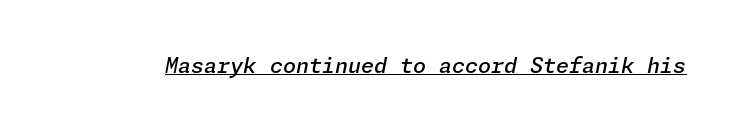
{"italic": "yes", "lean": "right", "slant_degrees": 11, "bold": "semi", "underline": "yes", "letter_spacing": "normal", "letter_spacing_em": 0.0, "glyph_px": 21}
